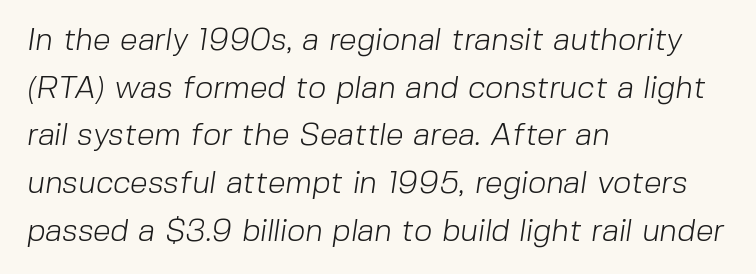
Q: Is the text bold? A: No.
Q: Is the typeface a serif or a sans-serif typeface? A: Sans-serif.
Q: Is the text underlined? A: No.
Q: How is the paragraph aligned? A: Left-aligned.
Q: Is the spacing between letters normal or unusually wide? A: Normal.
Q: Is the spacing between lines tight, normal or loose? A: Normal.
Q: Width (condensed, normal, or wide)? A: Normal.
Q: Stroke contrast? A: Low.
Q: x-height? A: Medium.
Q: Monospaced? A: No.
